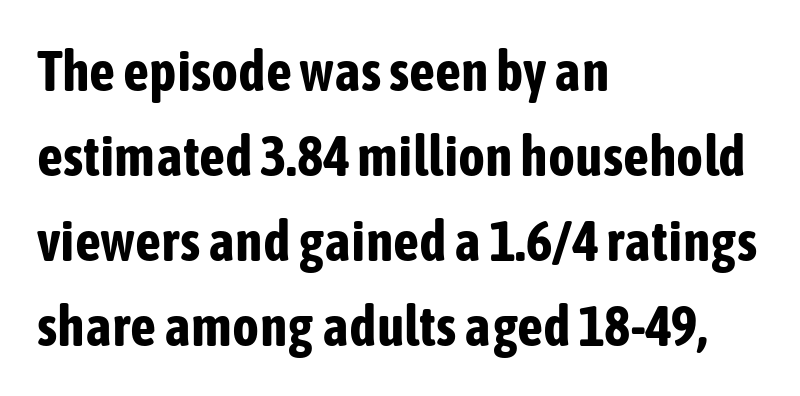
The image shows 57 px bold, condensed sans-serif type, upright; set left-aligned, normal line spacing (1.49x), normal letter spacing, not underlined; low stroke contrast and a medium x-height.
